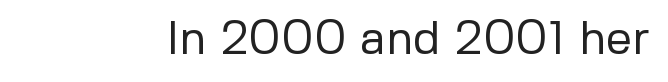
The image shows 47 px regular-weight sans-serif type, upright; set normal letter spacing, not underlined; low stroke contrast and a medium x-height.
